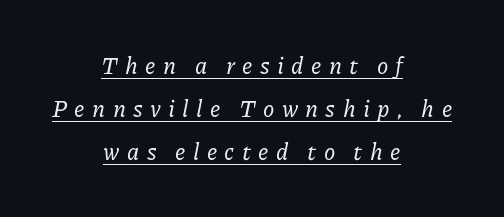
Q: Is the text italic (slanted)? A: Yes, it leans right by about 11 degrees.
Q: Is the text underlined? A: Yes.
Q: How is the paragraph aligned? A: Centered.
Q: Is the spacing between letters normal or unusually wide? A: Unusually wide.
